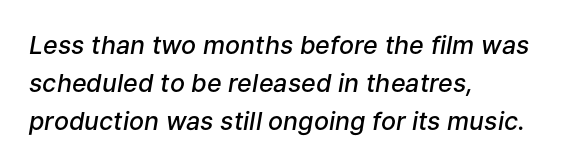
Q: Is the text bold? A: Semi-bold.
Q: Is the text italic (slanted)? A: Yes, it leans right by about 9 degrees.
Q: Is the text underlined? A: No.
Q: How is the paragraph aligned? A: Left-aligned.
Q: Is the spacing between letters normal or unusually wide? A: Normal.
Q: Is the spacing between lines tight, normal or loose? A: Normal.
